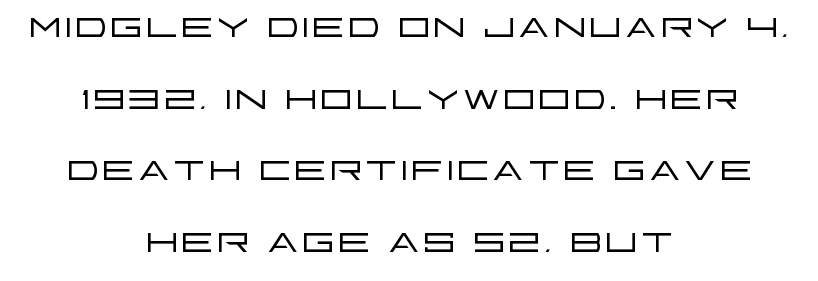
The image shows 53 px light, wide sans-serif type, upright; set centered, normal line spacing (1.35x), normal letter spacing, not underlined; low stroke contrast and a large x-height.
